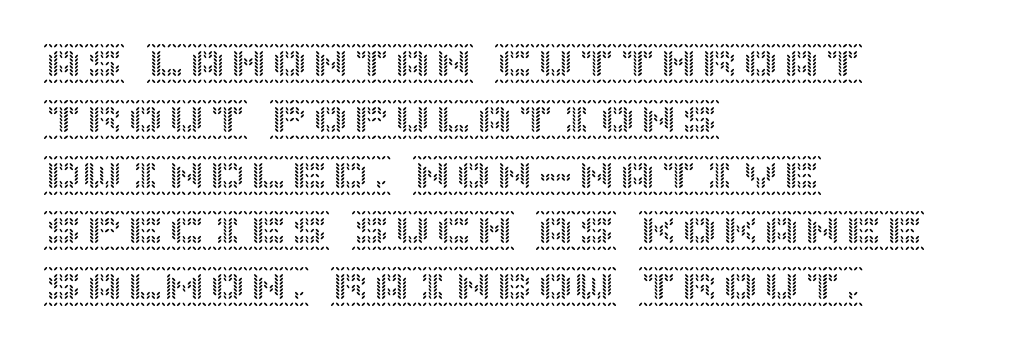
The image shows 41 px text type, upright; set left-aligned, normal line spacing (1.36x), normal letter spacing, not underlined; a large x-height.
